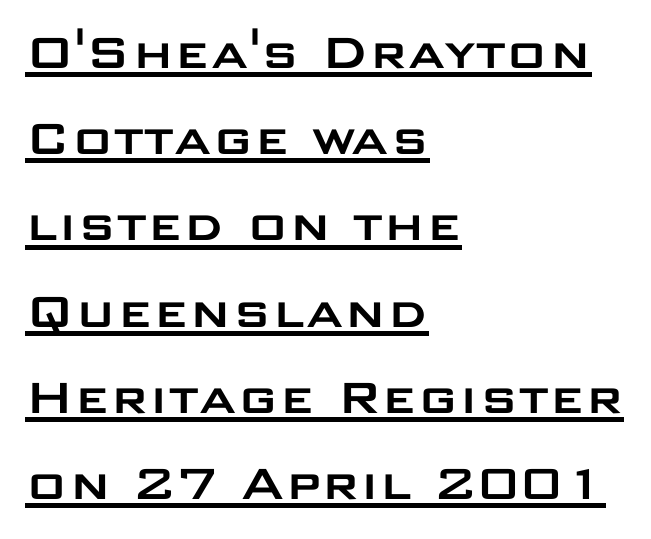
Nobody touched the tracking dial on this one. Students, observe the line beneath the letters — that is underlining. The typography opts for an upright posture over an oblique one. This rendering employs a face without finishing strokes, i.e., a sans-serif. The paragraph has a hard left edge and a soft right edge.
